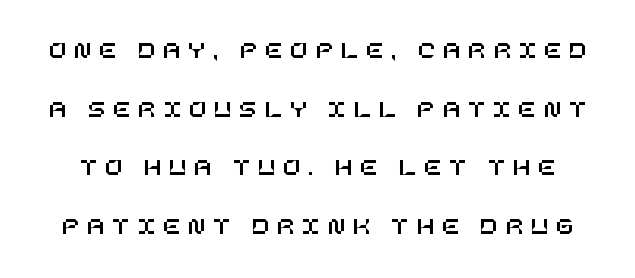
{"italic": "no", "underline": "no", "line_spacing": "loose", "line_spacing_ratio": 2.35, "letter_spacing": "wide", "letter_spacing_em": 0.33, "glyph_px": 25}
